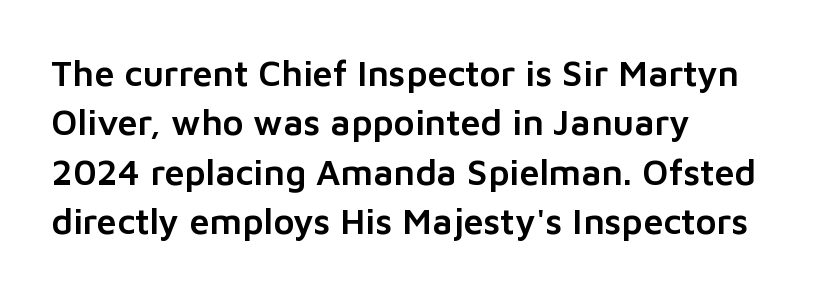
Observe the ordinary spacing: letters are neighbours, not strangers. Look at the bottom of the vertical strokes: they stop flat, with no serifs. You could not count columns in this text — the font is proportionally spaced. Interline gaps are of average width in this sample. Horizontally, the lines are justified to the leading edge only. The specimen reads as upright at a glance.
